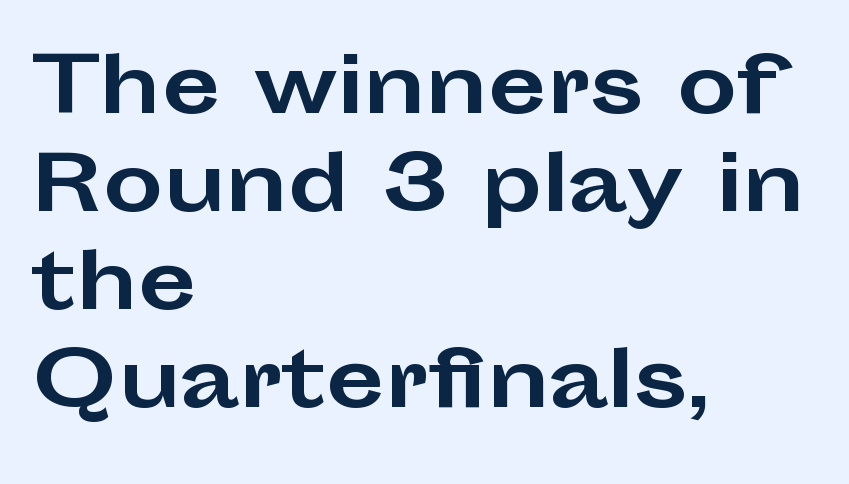
Students, note that the glyphs here touch the page at normal intervals. No word sits above an underline. The rendering anchors every line to the left-hand side. Is there much room between lines? A standard amount, neither cramped nor airy.
